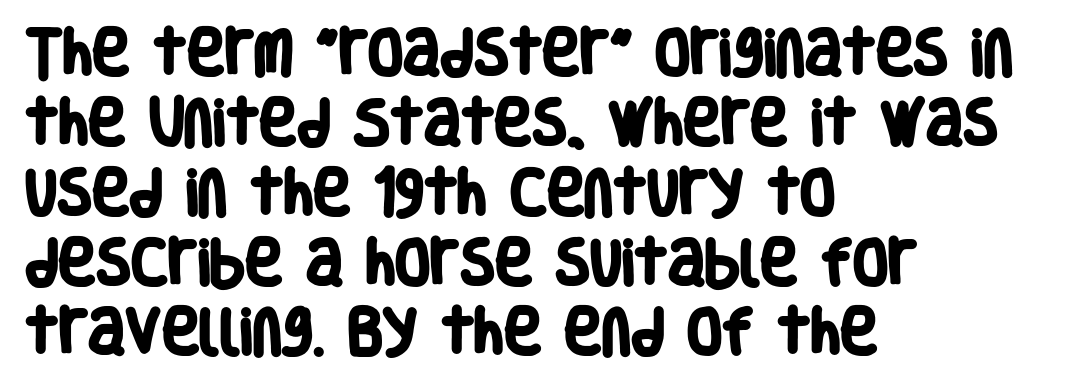
Q: Is the text bold? A: Yes.
Q: Is the typeface a serif or a sans-serif typeface? A: Sans-serif.
Q: Is the text underlined? A: No.
Q: How is the paragraph aligned? A: Left-aligned.
Q: Is the spacing between letters normal or unusually wide? A: Normal.
Q: Is the spacing between lines tight, normal or loose? A: Normal.
Q: Width (condensed, normal, or wide)? A: Condensed.
Q: Stroke contrast? A: Low.
Q: x-height? A: Large.
Q: Monospaced? A: No.
